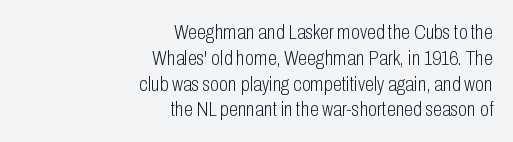
{"italic": "no", "bold": "no", "underline": "no", "align": "right", "line_spacing_ratio": 1.23, "letter_spacing": "normal", "letter_spacing_em": 0.0, "glyph_px": 21}
